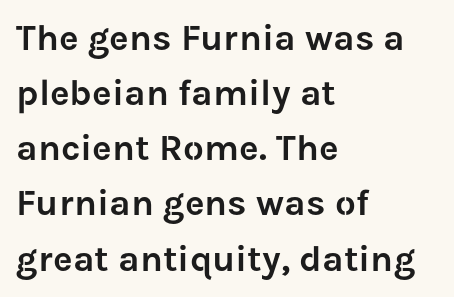
Q: Is the text italic (slanted)? A: No, it is upright.
Q: Is the typeface a serif or a sans-serif typeface? A: Sans-serif.
Q: Is the text underlined? A: No.
Q: How is the paragraph aligned? A: Left-aligned.
Q: Is the spacing between letters normal or unusually wide? A: Normal.
Q: Is the spacing between lines tight, normal or loose? A: Normal.
Q: Width (condensed, normal, or wide)? A: Normal.
Q: Stroke contrast? A: Low.
Q: x-height? A: Medium.
Q: Monospaced? A: No.
